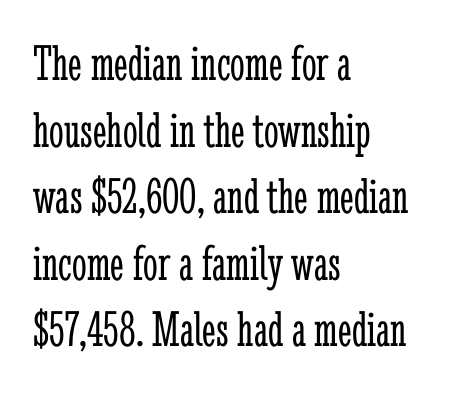
{"serif": "yes", "italic": "no", "bold": "no", "weight": "light", "width": "condensed", "stroke_contrast": "low", "x_height": "medium", "monospaced": "no", "underline": "no", "align": "left", "line_spacing": "normal", "line_spacing_ratio": 1.28, "letter_spacing": "normal", "letter_spacing_em": 0.0, "glyph_px": 52}
